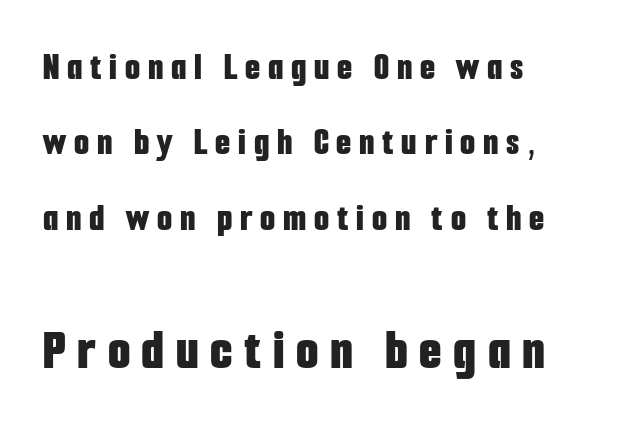
The image shows 58 px bold, condensed sans-serif type, upright; set left-aligned, loose line spacing (1.93x), unusually wide letter spacing (+0.2 em), not underlined; the second (bottom) block is 1.49x larger; low stroke contrast and a medium x-height.
